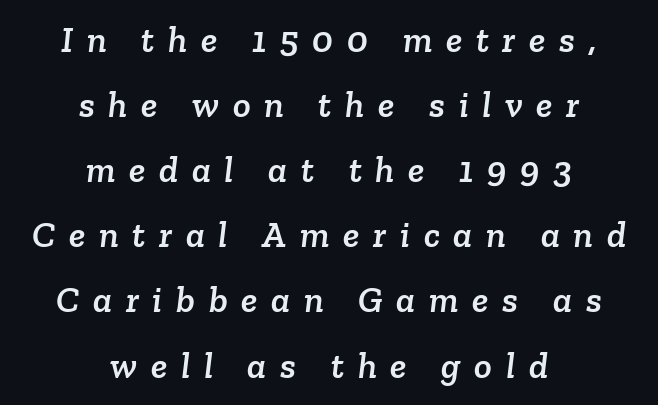
Q: Is the typeface a serif or a sans-serif typeface? A: Serif.
Q: Is the text underlined? A: No.
Q: How is the paragraph aligned? A: Centered.
Q: Is the spacing between letters normal or unusually wide? A: Unusually wide.
Q: Width (condensed, normal, or wide)? A: Normal.
Q: Stroke contrast? A: Low.
Q: x-height? A: Medium.
Q: Monospaced? A: No.
